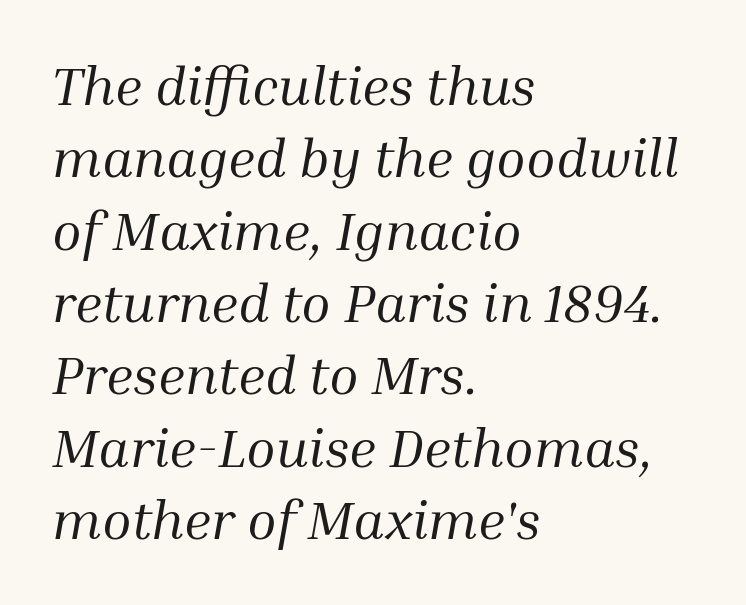
Varying glyph widths throughout — classic text-font behaviour. These lines are set flush left with a ragged right edge. Plain, unruled lines of type. These lines keep a tight, regular rhythm from letter to letter.
